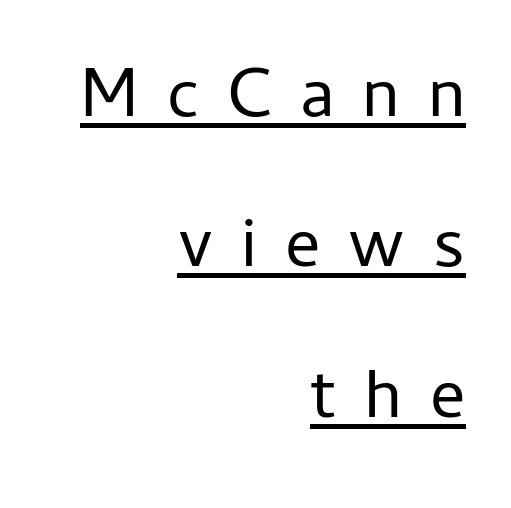
Q: Is the text bold? A: No.
Q: Is the text italic (slanted)? A: No, it is upright.
Q: Is the typeface a serif or a sans-serif typeface? A: Sans-serif.
Q: Is the text underlined? A: Yes.
Q: How is the paragraph aligned? A: Right-aligned.
Q: Is the spacing between letters normal or unusually wide? A: Unusually wide.
Q: Is the spacing between lines tight, normal or loose? A: Loose.
Q: Width (condensed, normal, or wide)? A: Normal.
Q: Stroke contrast? A: Low.
Q: x-height? A: Medium.
Q: Monospaced? A: No.
